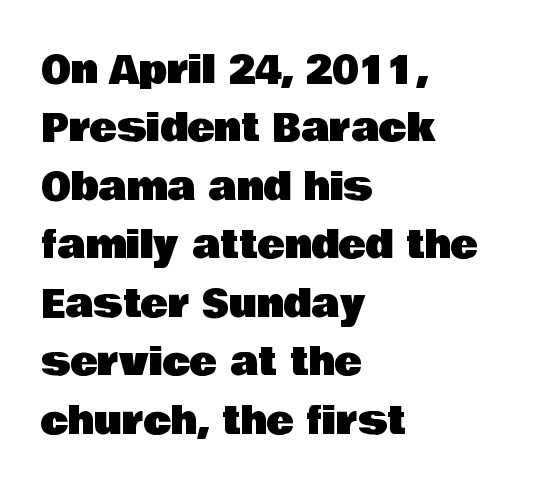
This sample has the flowing, uneven cadence of proportional lettering. Every row of glyphs begins at an identical x-position on the left. Horizontal bands of white between lines are of average thickness. Look at the tracking — it's just the regular setting, nothing added. Serifs: no, the terminals of the letterforms are clean.
